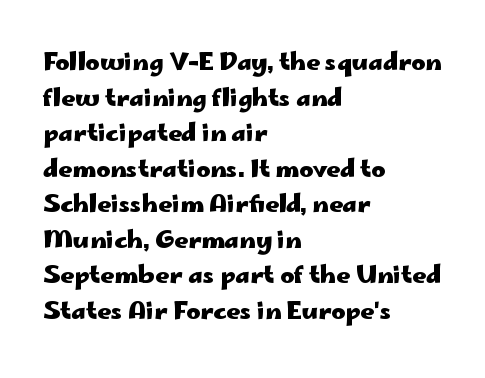
The image shows 24 px bold type, upright; set left-aligned, normal line spacing (1.48x), normal letter spacing, not underlined.
